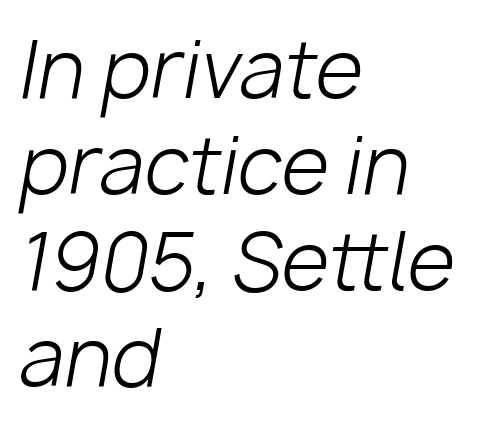
{"italic": "yes", "lean": "right", "slant_degrees": 10, "bold": "no", "weight": "light", "width": "normal", "stroke_contrast": "low", "x_height": "medium", "monospaced": "no", "underline": "no", "align": "left", "line_spacing_ratio": 1.23, "letter_spacing": "normal", "letter_spacing_em": 0.0, "glyph_px": 78}
